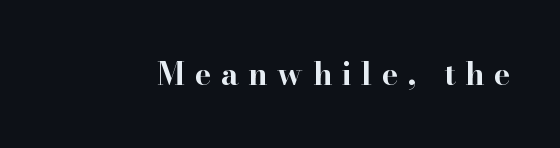
Here the designer chose a conventional face with non-uniform glyph widths. Strokes here are thick enough to call this a true bold. The face used here is seriffed, in the tradition of book romans. Vertical strokes here are truly vertical. This sample uses expanded letter spacing, leaving extra air between glyphs. Has an underline been added? It has not.
